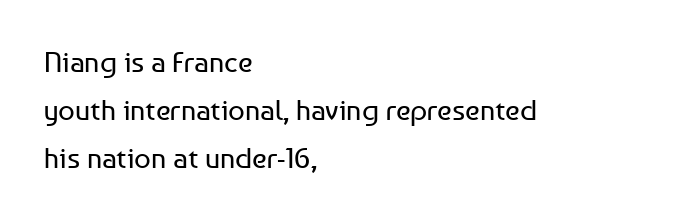
The image shows 29 px regular-weight sans-serif type, upright; set left-aligned, normal line spacing (1.65x), normal letter spacing, not underlined; low stroke contrast and a medium x-height.
